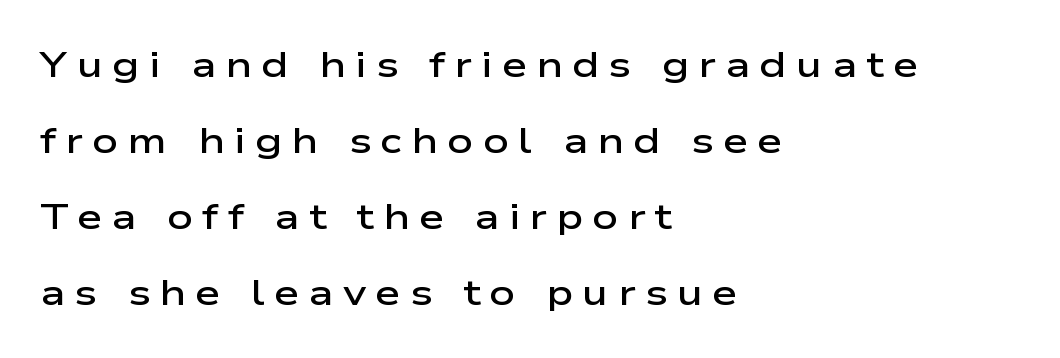
The image shows 36 px semibold, wide sans-serif type, upright; set left-aligned, loose line spacing (2.11x), unusually wide letter spacing (+0.26 em), not underlined; low stroke contrast and a medium x-height.
